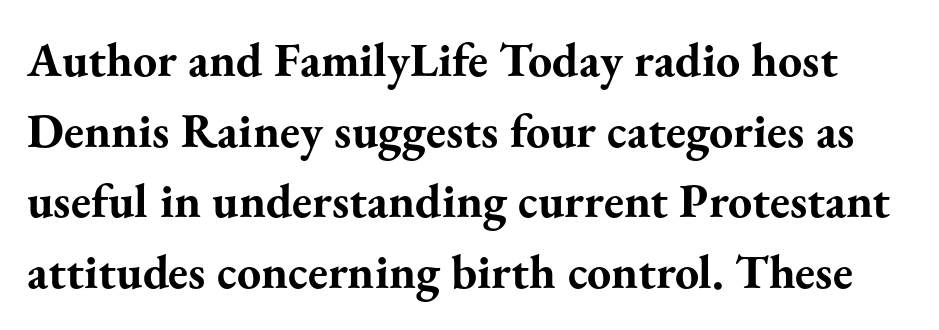
The image shows 48 px bold serif type, upright; set normal line spacing (1.47x), normal letter spacing, not underlined; medium stroke contrast and a small x-height.
